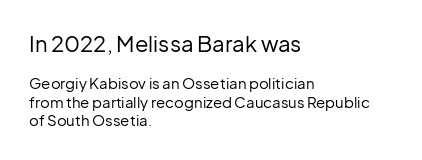
{"italic": "no", "bold": "no", "underline": "no", "align": "left", "line_spacing_ratio": 1.22, "letter_spacing": "normal", "letter_spacing_em": 0.0, "larger_block": "first", "size_ratio": 1.47, "glyph_px": 22}
